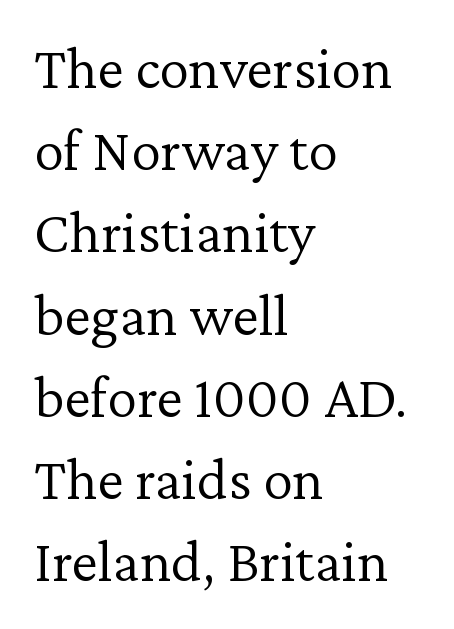
The image shows 60 px light serif type, upright; set left-aligned, normal line spacing (1.37x), normal letter spacing, not underlined; low stroke contrast and a medium x-height.
